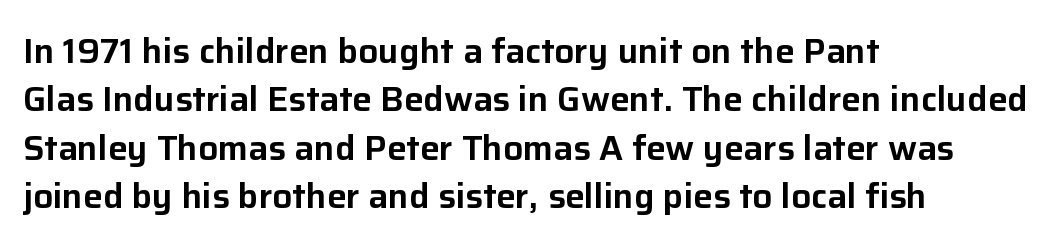
The image shows 35 px sans-serif type, upright; set left-aligned, normal line spacing (1.38x), normal letter spacing, not underlined; low stroke contrast and a medium x-height.
